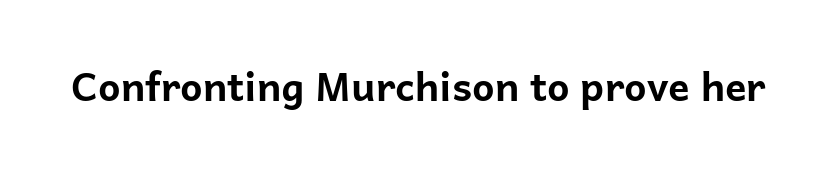
{"serif": "no", "italic": "no", "bold": "yes", "weight": "bold", "width": "normal", "stroke_contrast": "low", "x_height": "medium", "monospaced": "no", "underline": "no", "letter_spacing": "normal", "letter_spacing_em": 0.0, "glyph_px": 40}
